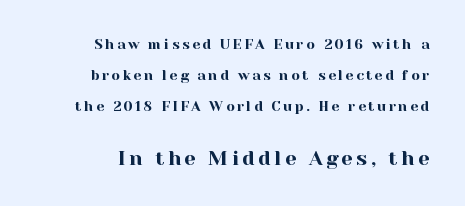
{"italic": "no", "underline": "no", "line_spacing": "loose", "line_spacing_ratio": 2.23, "larger_block": "second", "size_ratio": 1.43, "glyph_px": 20}
